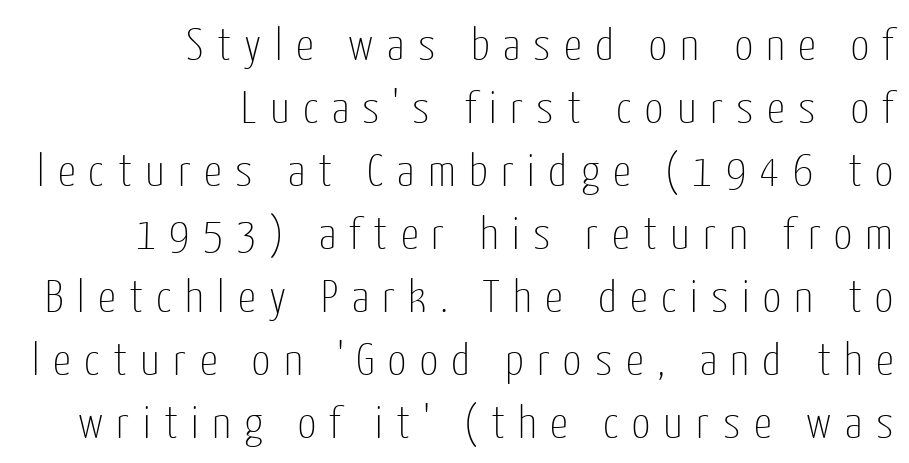
Q: Is the text bold? A: No.
Q: Is the text italic (slanted)? A: No, it is upright.
Q: Is the typeface a serif or a sans-serif typeface? A: Sans-serif.
Q: Is the text underlined? A: No.
Q: How is the paragraph aligned? A: Right-aligned.
Q: Is the spacing between letters normal or unusually wide? A: Unusually wide.
Q: Is the spacing between lines tight, normal or loose? A: Normal.
Q: Width (condensed, normal, or wide)? A: Condensed.
Q: Stroke contrast? A: Low.
Q: x-height? A: Medium.
Q: Monospaced? A: No.
